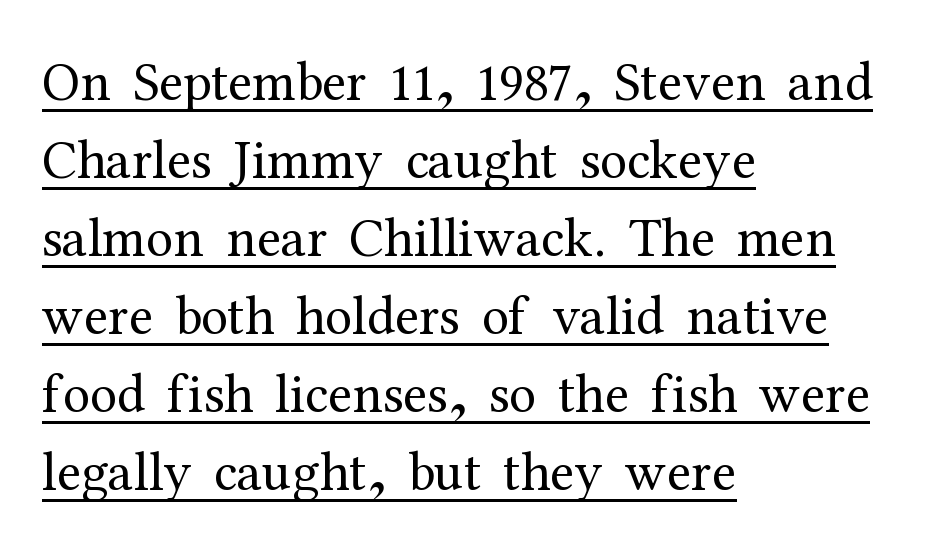
The image shows 55 px regular-weight serif type, upright; set left-aligned, normal line spacing (1.42x), normal letter spacing, underlined; medium stroke contrast and a medium x-height.
